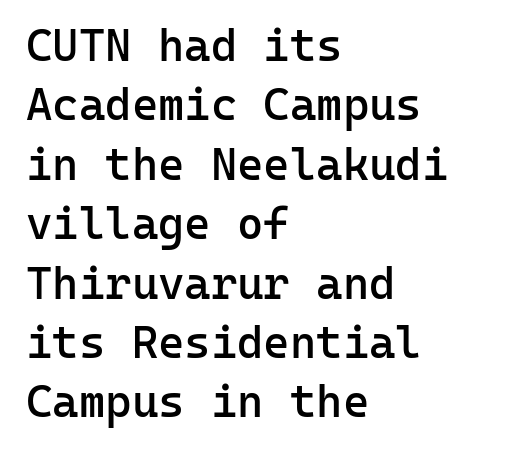
The image shows 45 px semibold sans-serif type, upright, monospaced; set left-aligned, normal line spacing (1.32x), normal letter spacing, not underlined; low stroke contrast and a medium x-height.
